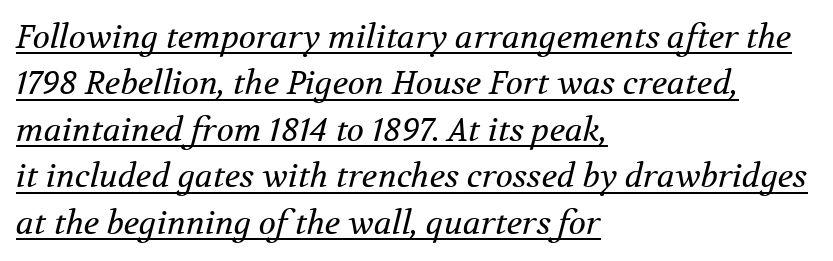
{"serif": "yes", "italic": "yes", "lean": "right", "slant_degrees": 12, "bold": "no", "weight": "regular", "width": "normal", "stroke_contrast": "medium", "x_height": "medium", "monospaced": "no", "underline": "yes", "align": "left", "line_spacing": "normal", "line_spacing_ratio": 1.45, "letter_spacing": "normal", "letter_spacing_em": 0.0, "glyph_px": 32}
